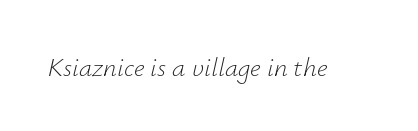
Q: Is the text bold? A: No.
Q: Is the text italic (slanted)? A: Yes, it leans right by about 12 degrees.
Q: Is the text underlined? A: No.
Q: Is the spacing between letters normal or unusually wide? A: Normal.
